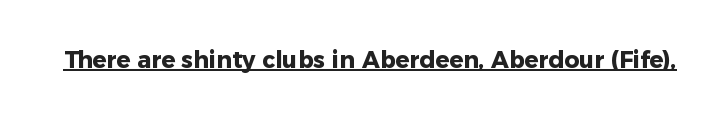
{"italic": "no", "bold": "yes", "underline": "yes", "letter_spacing": "normal", "letter_spacing_em": 0.0, "glyph_px": 23}
